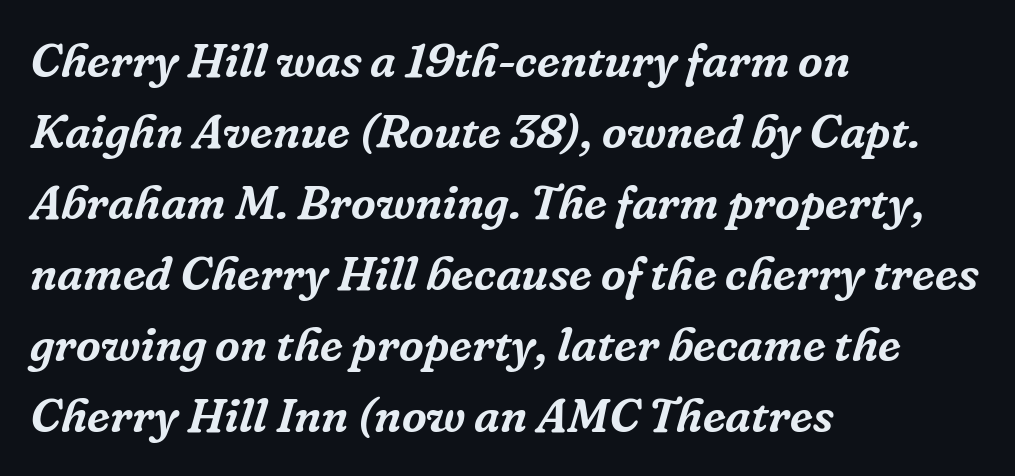
{"serif": "yes", "italic": "yes", "lean": "right", "slant_degrees": 16, "width": "normal", "stroke_contrast": "low", "x_height": "medium", "monospaced": "no", "underline": "no", "align": "left", "line_spacing": "normal", "line_spacing_ratio": 1.48, "letter_spacing": "normal", "letter_spacing_em": 0.0, "glyph_px": 48}
